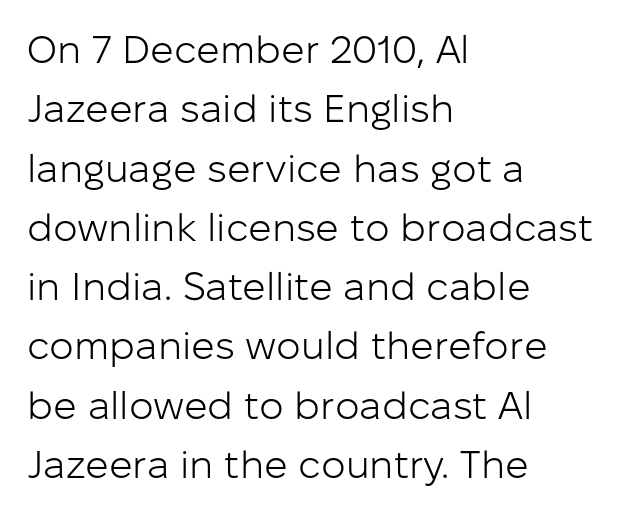
Q: Is the text bold? A: No.
Q: Is the text italic (slanted)? A: No, it is upright.
Q: Is the typeface a serif or a sans-serif typeface? A: Sans-serif.
Q: Is the text underlined? A: No.
Q: How is the paragraph aligned? A: Left-aligned.
Q: Is the spacing between letters normal or unusually wide? A: Normal.
Q: Is the spacing between lines tight, normal or loose? A: Normal.
Q: Width (condensed, normal, or wide)? A: Normal.
Q: Stroke contrast? A: Low.
Q: x-height? A: Medium.
Q: Monospaced? A: No.
